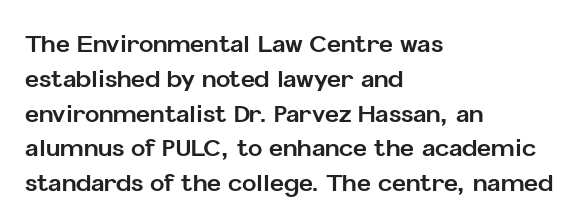
The image shows 24 px bold type, upright; set left-aligned, normal line spacing (1.45x), normal letter spacing, not underlined.
